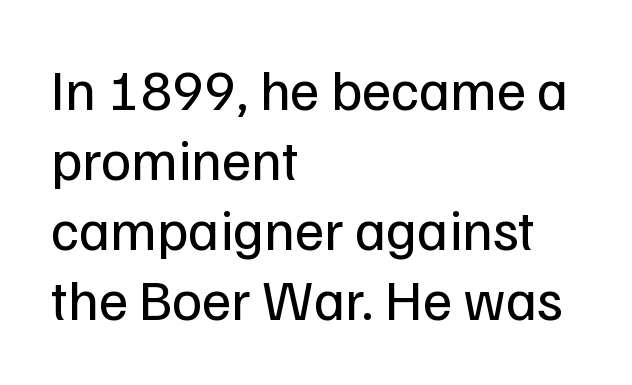
The baseline area is clear. Italic: no, the glyphs are upright roman. You could not count columns in this text — the font is proportionally spaced. These glyphs show unthickened strokes, regular width or finer. The passage shown has conventional tracking throughout.
